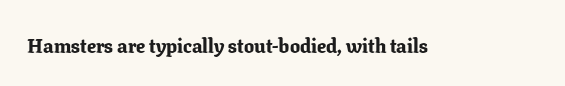
Q: Is the text bold? A: Yes.
Q: Is the text italic (slanted)? A: No, it is upright.
Q: Is the text underlined? A: No.
Q: Is the spacing between letters normal or unusually wide? A: Normal.
